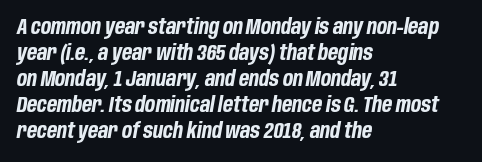
{"italic": "yes", "lean": "right", "slant_degrees": 10, "bold": "yes", "underline": "no", "align": "left", "line_spacing_ratio": 1.24, "letter_spacing": "normal", "letter_spacing_em": 0.0, "glyph_px": 21}
